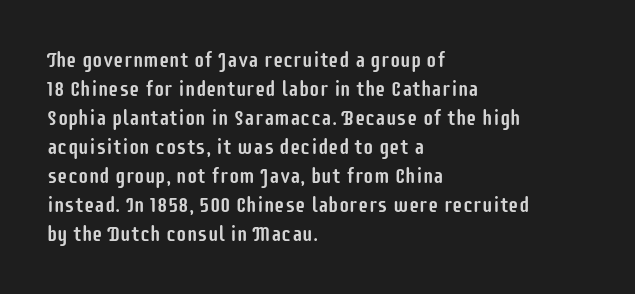
{"italic": "no", "underline": "no", "align": "left", "line_spacing": "normal", "line_spacing_ratio": 1.38, "letter_spacing": "normal", "letter_spacing_em": 0.0, "glyph_px": 21}
